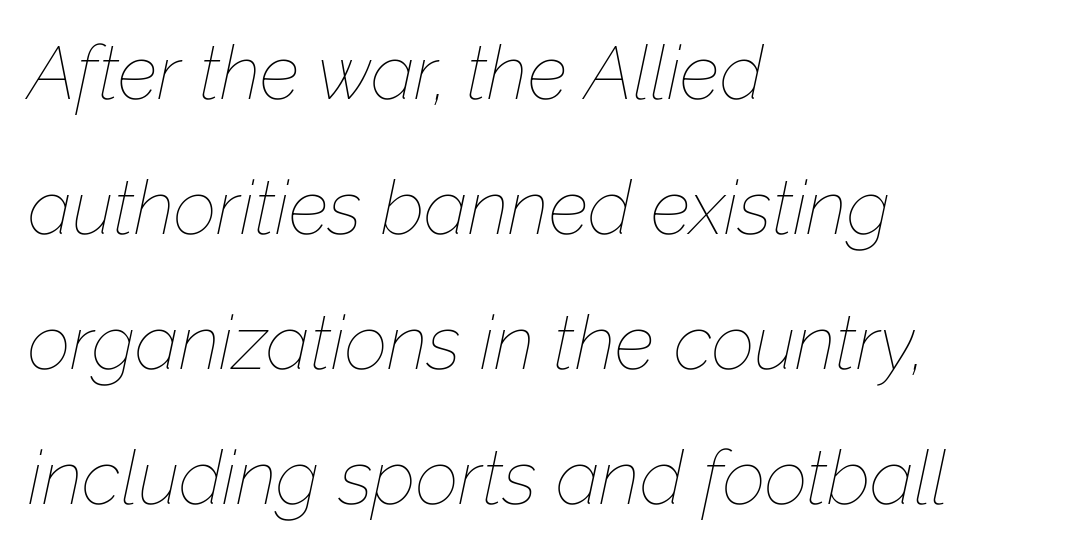
{"italic": "yes", "lean": "right", "slant_degrees": 12, "bold": "no", "weight": "thin", "width": "normal", "stroke_contrast": "low", "x_height": "medium", "monospaced": "no", "underline": "no", "align": "left", "line_spacing_ratio": 1.8, "letter_spacing": "normal", "letter_spacing_em": 0.0, "glyph_px": 75}
